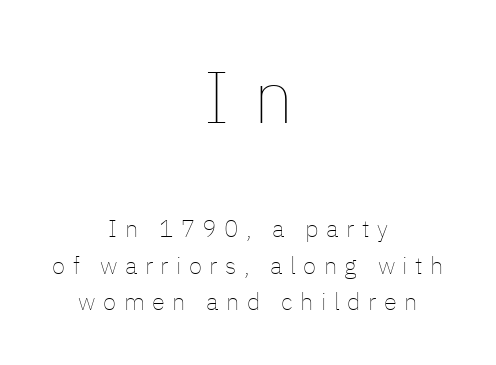
{"italic": "no", "bold": "no", "weight": "thin", "width": "normal", "stroke_contrast": "low", "x_height": "medium", "monospaced": "no", "underline": "no", "align": "center", "line_spacing": "normal", "line_spacing_ratio": 1.52, "letter_spacing": "wide", "letter_spacing_em": 0.31, "larger_block": "first", "size_ratio": 3.04, "glyph_px": 73}
